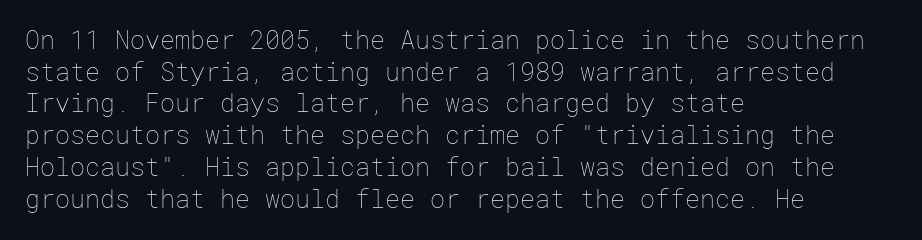
{"italic": "no", "bold": "no", "underline": "no", "align": "left", "line_spacing": "normal", "line_spacing_ratio": 1.27, "letter_spacing": "normal", "letter_spacing_em": 0.0, "glyph_px": 25}
